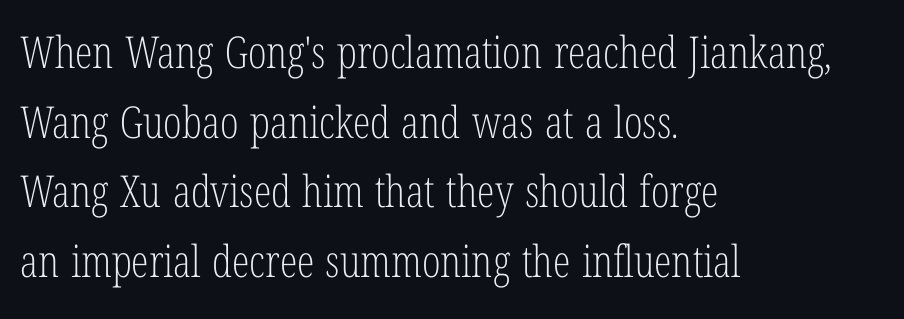
{"serif": "yes", "italic": "no", "bold": "no", "weight": "light", "width": "condensed", "stroke_contrast": "low", "x_height": "medium", "monospaced": "no", "underline": "no", "align": "left", "line_spacing": "normal", "line_spacing_ratio": 1.58, "letter_spacing": "normal", "letter_spacing_em": 0.0, "glyph_px": 44}
